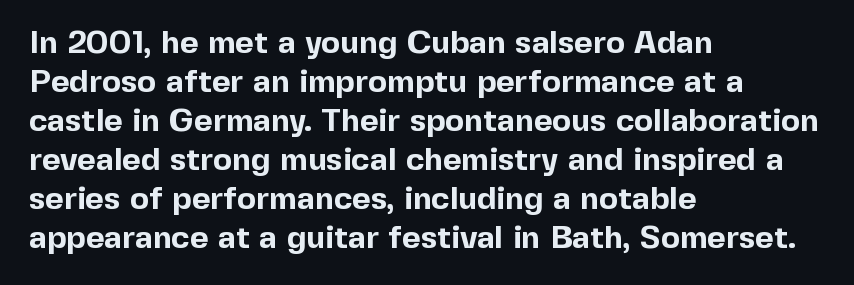
{"serif": "no", "italic": "no", "bold": "yes", "weight": "bold", "width": "normal", "x_height": "medium", "monospaced": "no", "underline": "no", "align": "left", "line_spacing_ratio": 1.22, "letter_spacing": "normal", "letter_spacing_em": 0.0, "glyph_px": 32}
